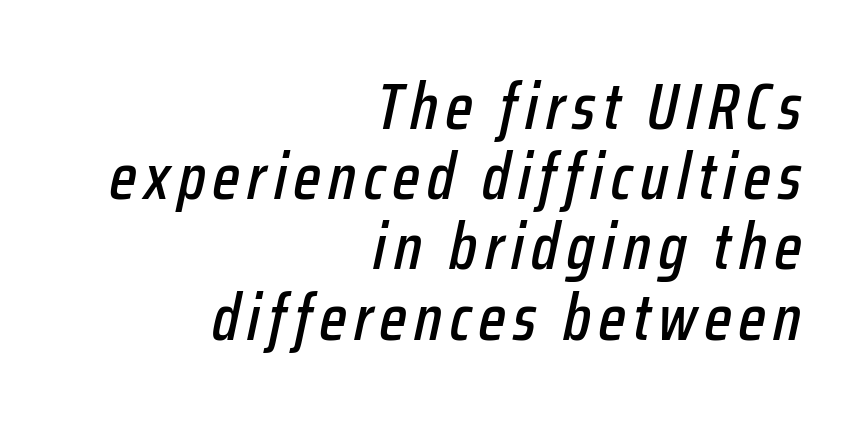
{"italic": "yes", "lean": "right", "slant_degrees": 12, "width": "condensed", "stroke_contrast": "low", "x_height": "medium", "monospaced": "no", "underline": "no", "align": "right", "line_spacing": "tight", "line_spacing_ratio": 1.08, "glyph_px": 65}
